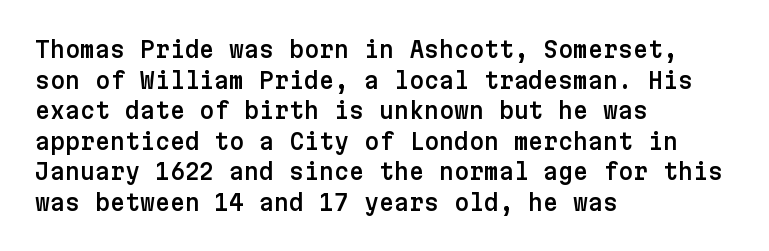
A typesetter would call this leading conventional body-copy spacing. No italicization has been applied; the sample stays upright. Tracking value appears to be zero — textbook default spacing. Short and long lines alike share a common starting point at left. Decoration check: the copy has no underline.
